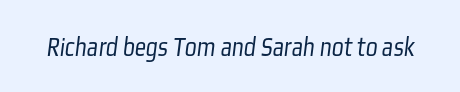
Summary of weight: not heavy and not bold. Check the space under the baseline: it is left empty. The rendering shows plain stroke endings on the letterforms — a sans-serif design. The line texture is even and compact thanks to regular tracking. This sample has the flowing, uneven cadence of proportional lettering.
